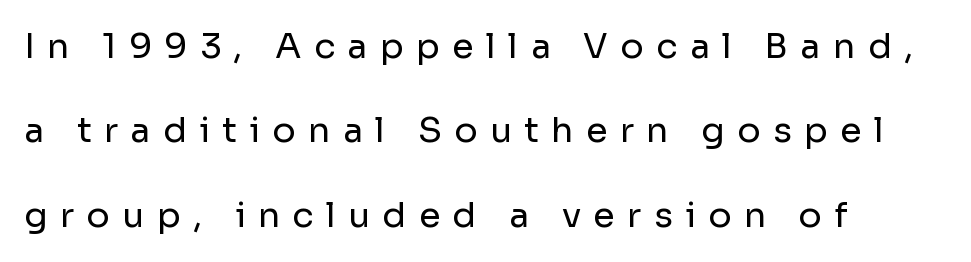
The image shows 35 px regular-weight sans-serif type, upright; set left-aligned, loose line spacing (2.41x), unusually wide letter spacing (+0.35 em), not underlined; low stroke contrast and a medium x-height.
